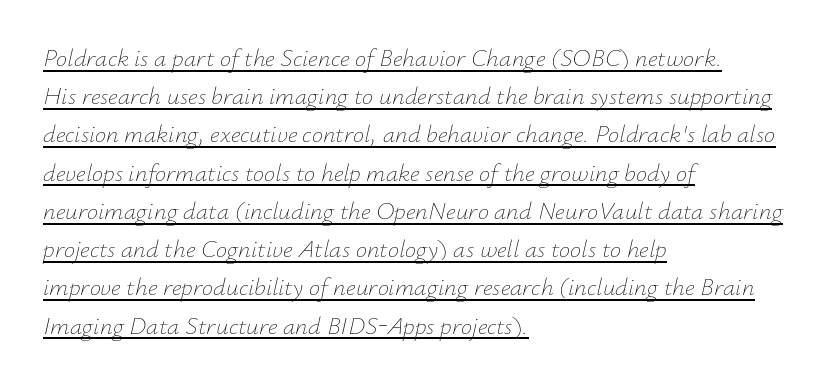
Q: Is the text bold? A: No.
Q: Is the text italic (slanted)? A: Yes, it leans right by about 12 degrees.
Q: Is the text underlined? A: Yes.
Q: How is the paragraph aligned? A: Left-aligned.
Q: Is the spacing between letters normal or unusually wide? A: Normal.
Q: Is the spacing between lines tight, normal or loose? A: Normal.
